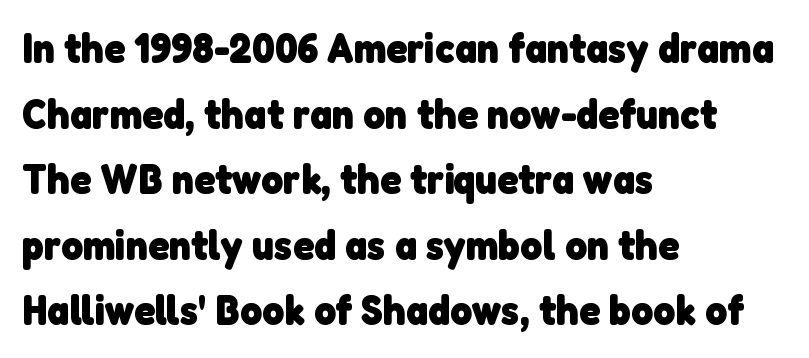
The image shows 42 px heavy sans-serif type; set left-aligned, normal line spacing (1.56x), normal letter spacing, not underlined; low stroke contrast and a medium x-height.
